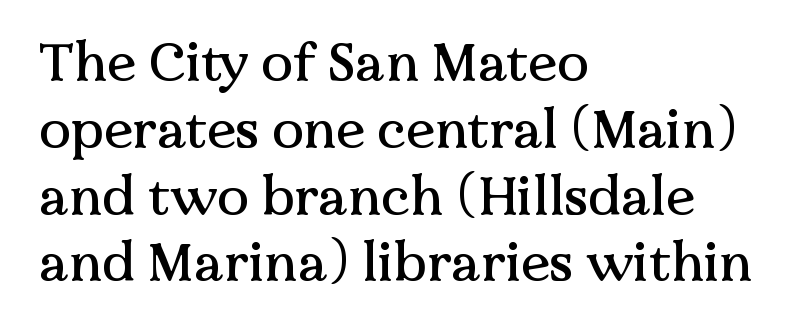
The image shows 53 px serif type, upright; set left-aligned, normal line spacing (1.26x), normal letter spacing, not underlined; medium stroke contrast and a medium x-height.
